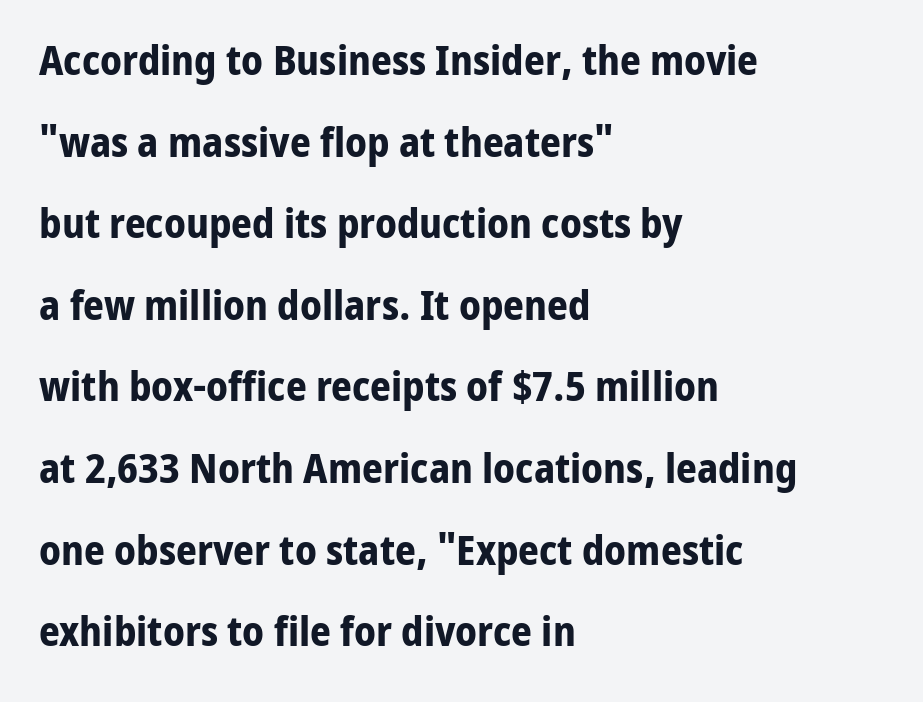
Q: Is the text bold? A: Yes.
Q: Is the text italic (slanted)? A: No, it is upright.
Q: Is the typeface a serif or a sans-serif typeface? A: Sans-serif.
Q: Is the text underlined? A: No.
Q: How is the paragraph aligned? A: Left-aligned.
Q: Is the spacing between letters normal or unusually wide? A: Normal.
Q: Is the spacing between lines tight, normal or loose? A: Loose.
Q: Width (condensed, normal, or wide)? A: Normal.
Q: Stroke contrast? A: Low.
Q: x-height? A: Medium.
Q: Monospaced? A: No.
